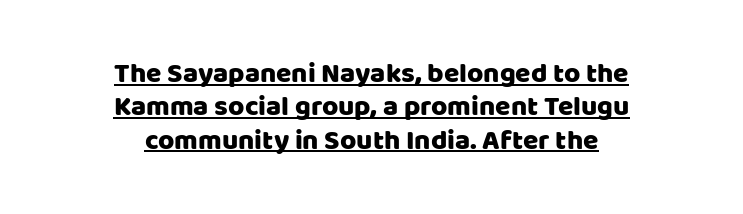
{"serif": "no", "italic": "no", "width": "normal", "stroke_contrast": "low", "x_height": "large", "monospaced": "no", "underline": "yes", "align": "center", "line_spacing_ratio": 1.19, "letter_spacing": "normal", "letter_spacing_em": 0.0, "glyph_px": 28}
